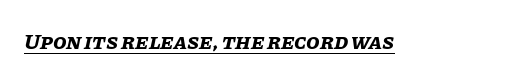
The image shows 22 px bold type, italic (leaning right); set normal letter spacing, underlined.
